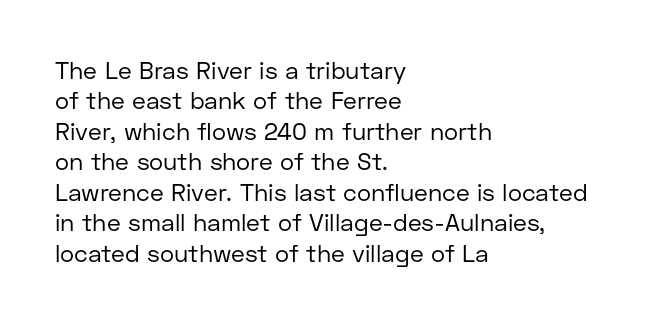
{"italic": "no", "bold": "no", "underline": "no", "align": "left", "line_spacing": "normal", "line_spacing_ratio": 1.27, "letter_spacing": "normal", "letter_spacing_em": 0.0, "glyph_px": 24}
